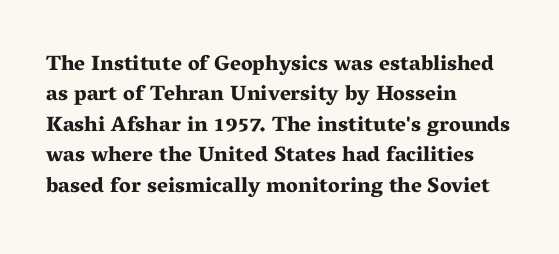
{"italic": "no", "bold": "yes", "underline": "no", "align": "left", "line_spacing": "normal", "line_spacing_ratio": 1.45, "letter_spacing": "normal", "letter_spacing_em": 0.0, "glyph_px": 21}
